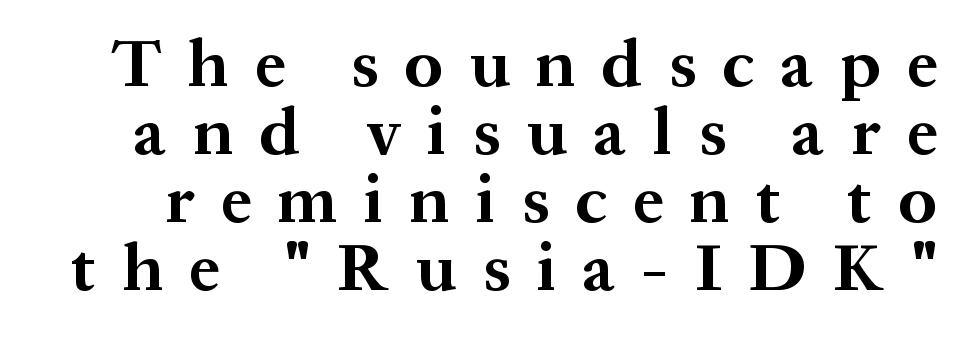
Serifs: yes, visible at the terminals of the letterforms. Rows of type sit shoulder to shoulder in the vertical direction. The letters advance in unequal steps, a hallmark of proportional type. The zone under the glyphs is completely vacant. These lines carry a lot of weight — the face is fully bold.
